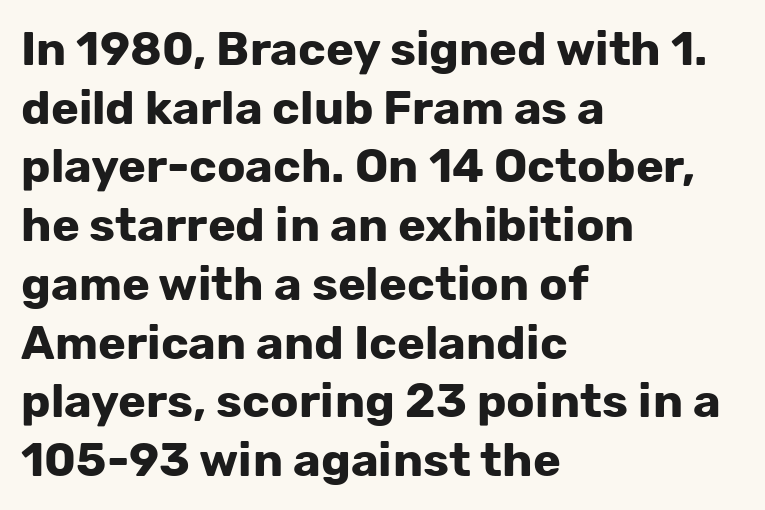
{"serif": "no", "italic": "no", "bold": "yes", "weight": "bold", "width": "normal", "stroke_contrast": "low", "x_height": "medium", "monospaced": "no", "underline": "no", "align": "left", "line_spacing": "normal", "line_spacing_ratio": 1.25, "letter_spacing": "normal", "letter_spacing_em": 0.0, "glyph_px": 47}
